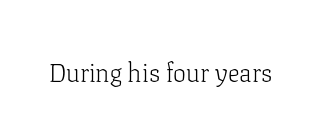
{"italic": "no", "bold": "no", "underline": "no", "letter_spacing": "normal", "letter_spacing_em": 0.0, "glyph_px": 26}
